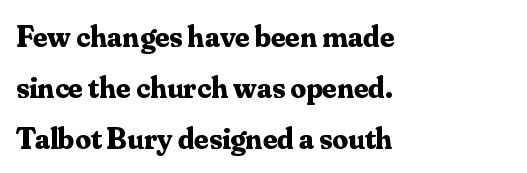
{"serif": "yes", "italic": "no", "bold": "yes", "weight": "bold", "width": "normal", "stroke_contrast": "medium", "x_height": "small", "monospaced": "no", "underline": "no", "align": "left", "line_spacing": "normal", "line_spacing_ratio": 1.64, "letter_spacing": "normal", "letter_spacing_em": 0.0, "glyph_px": 31}
